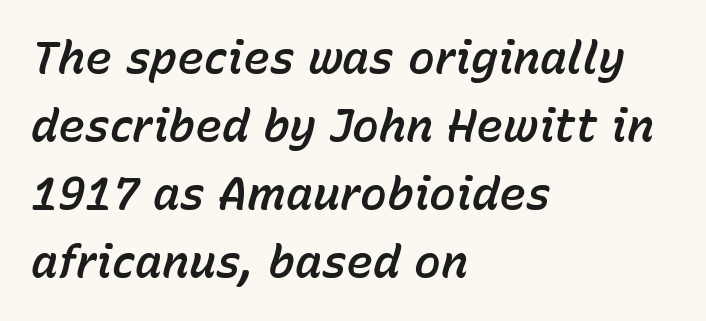
Italic? Definitely — the glyphs are oblique. What stands out about the letter spacing? Nothing — it is the standard amount. Leftover space on each line is placed entirely after the last word. Regular leading.
